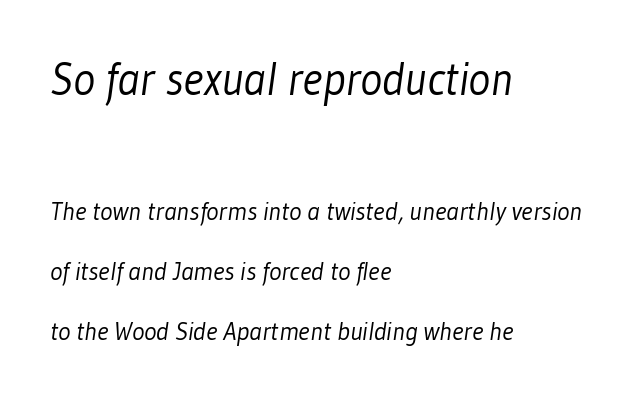
{"serif": "no", "bold": "no", "weight": "light", "width": "condensed", "stroke_contrast": "low", "x_height": "medium", "monospaced": "no", "underline": "no", "align": "left", "line_spacing": "loose", "line_spacing_ratio": 2.32, "letter_spacing": "normal", "letter_spacing_em": 0.0, "larger_block": "first", "size_ratio": 1.77, "glyph_px": 46}
